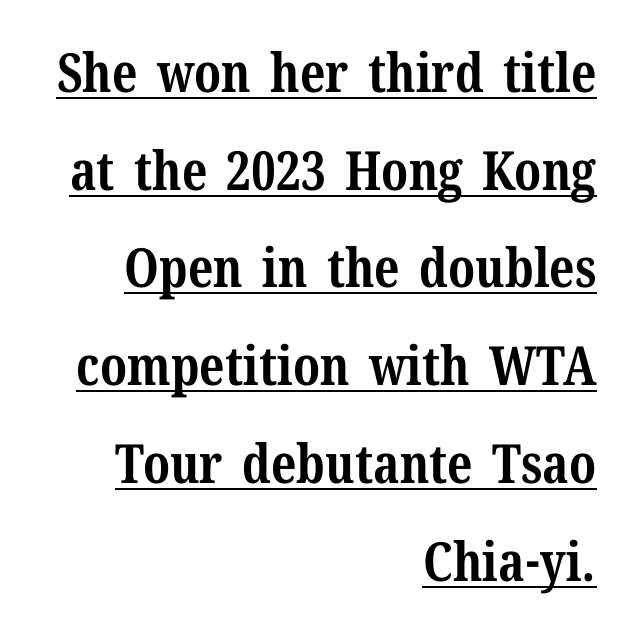
{"serif": "yes", "italic": "no", "bold": "yes", "weight": "bold", "width": "normal", "stroke_contrast": "medium", "x_height": "medium", "monospaced": "no", "underline": "yes", "align": "right", "line_spacing_ratio": 1.81, "letter_spacing": "normal", "letter_spacing_em": 0.0, "glyph_px": 54}
